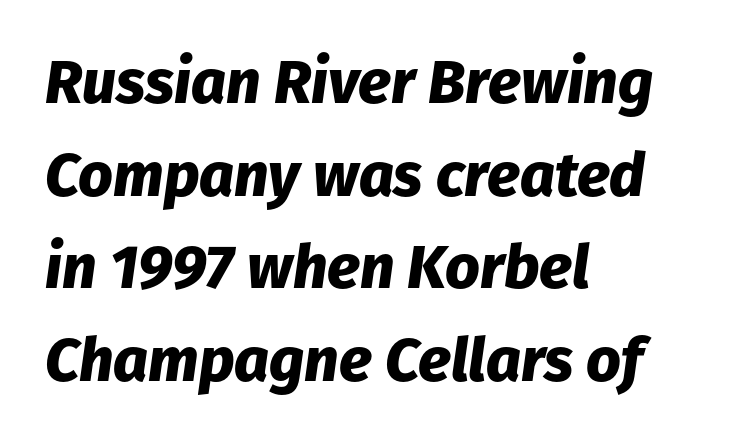
{"italic": "yes", "lean": "right", "slant_degrees": 8, "bold": "yes", "weight": "heavy", "width": "normal", "stroke_contrast": "low", "x_height": "medium", "monospaced": "no", "underline": "no", "align": "left", "line_spacing": "normal", "line_spacing_ratio": 1.52, "letter_spacing": "normal", "letter_spacing_em": 0.0, "glyph_px": 61}
